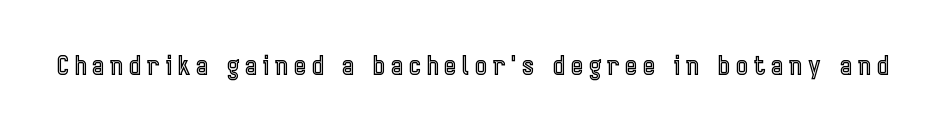
Q: Is the text italic (slanted)? A: No, it is upright.
Q: Is the text underlined? A: No.
Q: Is the spacing between letters normal or unusually wide? A: Unusually wide.
